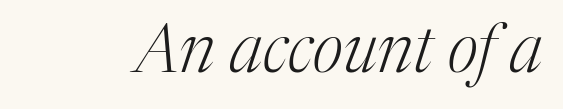
The image shows 66 px light serif type, italic (leaning right); set normal letter spacing, not underlined; medium stroke contrast and a medium x-height.
